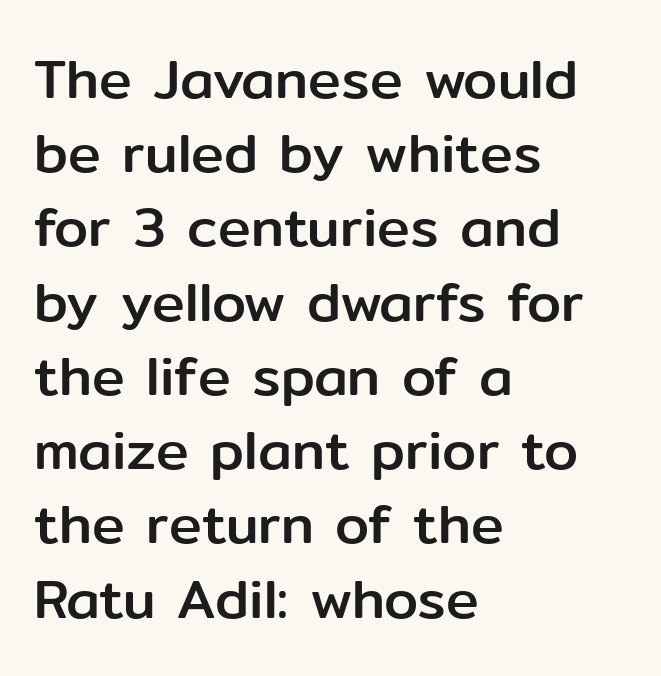
{"serif": "no", "italic": "no", "width": "normal", "stroke_contrast": "low", "x_height": "medium", "monospaced": "no", "underline": "no", "align": "left", "line_spacing": "normal", "line_spacing_ratio": 1.35, "letter_spacing": "normal", "letter_spacing_em": 0.0, "glyph_px": 55}
